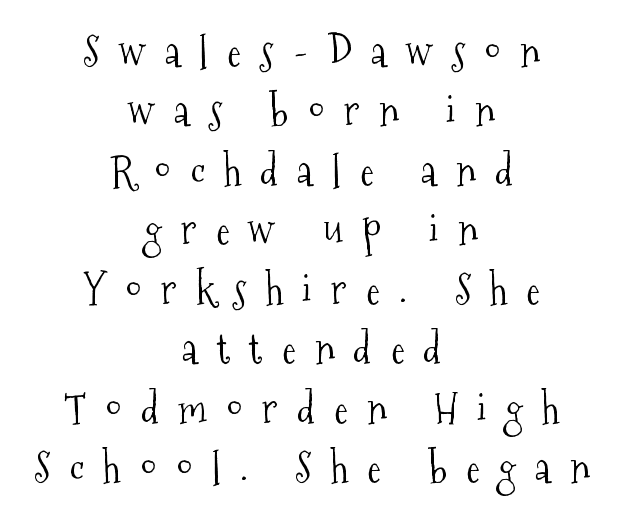
The image shows 41 px light, condensed serif type, upright; set centered, normal line spacing (1.45x), unusually wide letter spacing (+0.47 em), not underlined; medium stroke contrast and a medium x-height.
